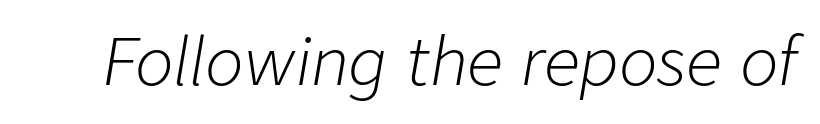
{"italic": "yes", "lean": "right", "slant_degrees": 9, "bold": "no", "weight": "light", "width": "normal", "stroke_contrast": "low", "x_height": "medium", "monospaced": "no", "underline": "no", "letter_spacing": "normal", "letter_spacing_em": 0.0, "glyph_px": 64}
